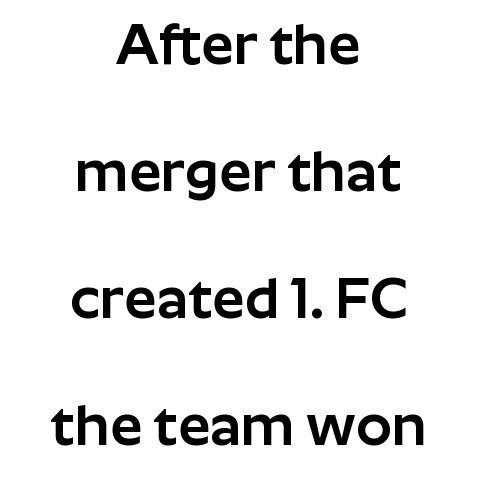
{"serif": "no", "italic": "no", "width": "normal", "stroke_contrast": "low", "x_height": "medium", "monospaced": "no", "underline": "no", "align": "center", "line_spacing": "loose", "line_spacing_ratio": 2.23, "letter_spacing": "normal", "letter_spacing_em": 0.0, "glyph_px": 57}
